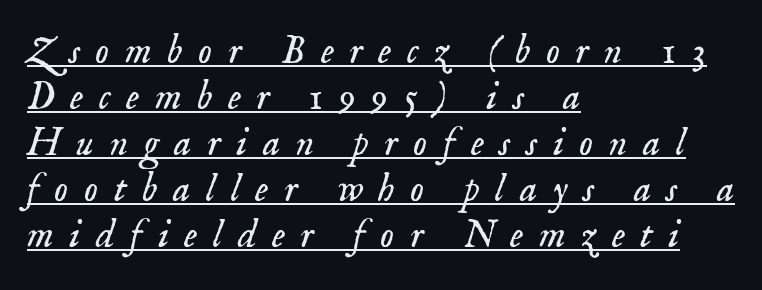
{"serif": "yes", "italic": "yes", "lean": "right", "slant_degrees": 18, "bold": "no", "weight": "light", "width": "normal", "stroke_contrast": "low", "x_height": "small", "monospaced": "no", "underline": "yes", "align": "left", "line_spacing_ratio": 1.18, "letter_spacing": "wide", "letter_spacing_em": 0.4, "glyph_px": 39}
